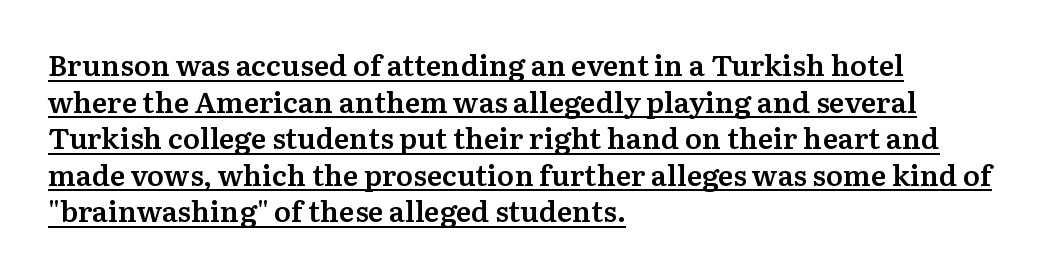
The image shows 29 px semibold serif type, upright; set left-aligned, normal line spacing (1.26x), normal letter spacing, underlined; medium stroke contrast and a medium x-height.
